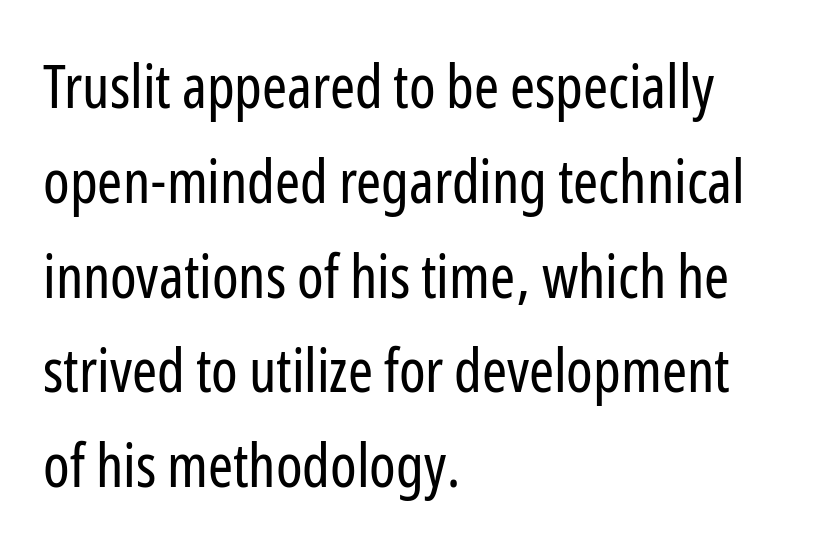
The image shows 60 px regular-weight, condensed sans-serif type, upright; set left-aligned, normal line spacing (1.58x), normal letter spacing, not underlined; low stroke contrast and a medium x-height.
